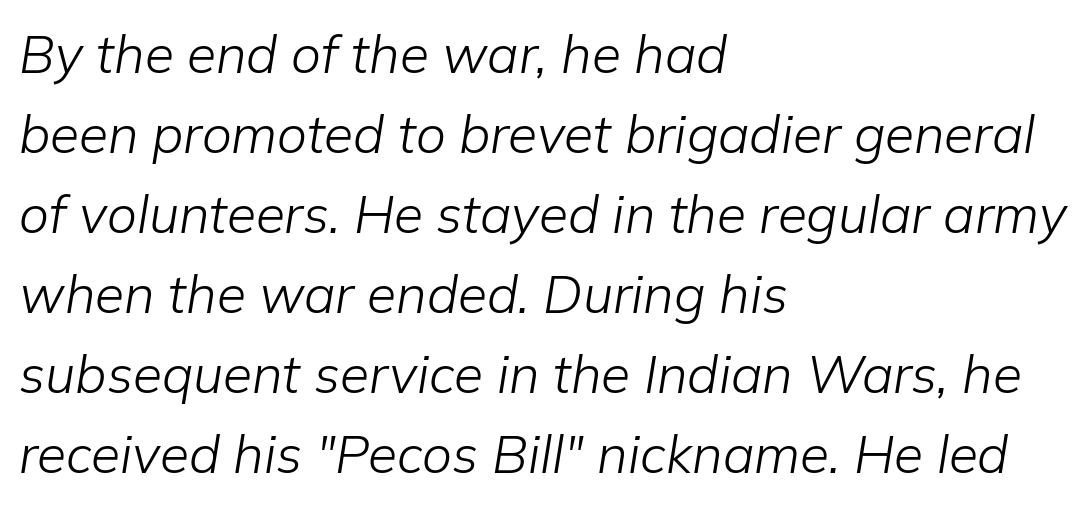
Each letter keeps its own natural width here, so spacing adapts to shape. The zone under the glyphs is completely vacant. The type is set solid horizontally, with unmodified tracking. The font's italic variant was chosen for this text. Is the stroke heavy? The answer is a plain regular-or-lighter. Is there much room between lines? A standard amount, neither cramped nor airy.
